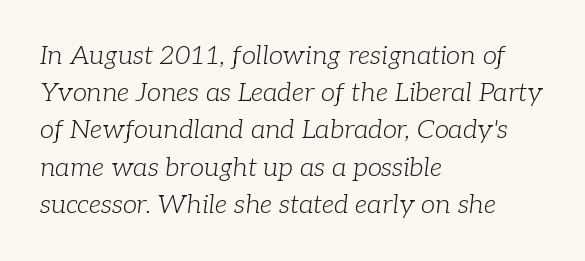
The image shows 26 px text type, italic (leaning right); set left-aligned, normal line spacing (1.43x), normal letter spacing, not underlined.
